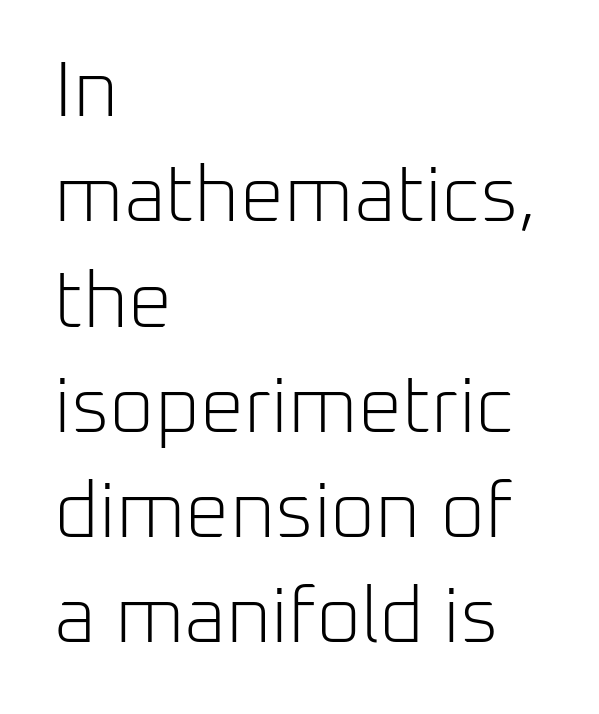
{"serif": "no", "italic": "no", "bold": "no", "weight": "light", "width": "normal", "stroke_contrast": "low", "x_height": "medium", "monospaced": "no", "underline": "no", "align": "left", "line_spacing": "normal", "line_spacing_ratio": 1.35, "letter_spacing": "normal", "letter_spacing_em": 0.0, "glyph_px": 78}
